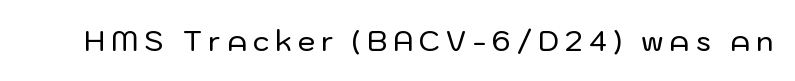
{"serif": "no", "italic": "no", "width": "normal", "stroke_contrast": "low", "x_height": "medium", "monospaced": "no", "underline": "no", "letter_spacing": "wide", "letter_spacing_em": 0.21, "glyph_px": 28}
